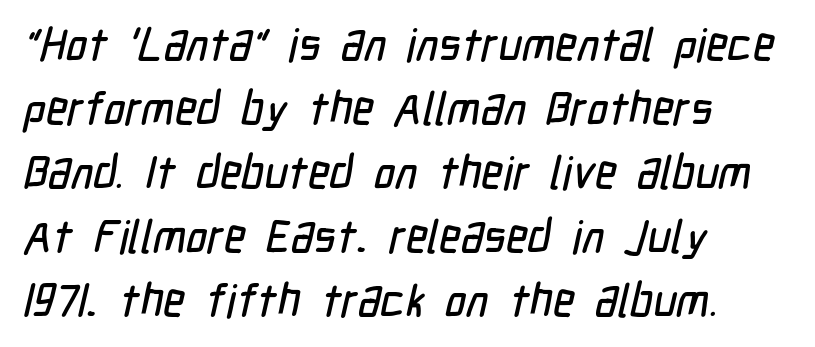
Q: Is the typeface a serif or a sans-serif typeface? A: Sans-serif.
Q: Is the text underlined? A: No.
Q: How is the paragraph aligned? A: Left-aligned.
Q: Is the spacing between letters normal or unusually wide? A: Normal.
Q: Is the spacing between lines tight, normal or loose? A: Normal.
Q: Width (condensed, normal, or wide)? A: Condensed.
Q: Stroke contrast? A: Low.
Q: x-height? A: Medium.
Q: Monospaced? A: No.
